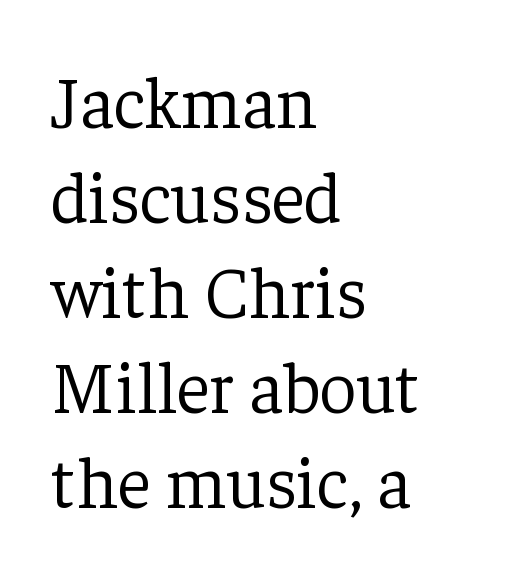
The image shows 73 px light serif type, upright; set left-aligned, normal line spacing (1.3x), normal letter spacing, not underlined; low stroke contrast and a medium x-height.
